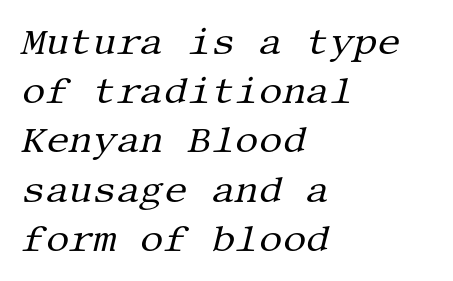
What's the leading like? Ordinary, nothing unusual. The whole block is typeset with a tilt. A student would call this left alignment; a typographer would say flush left, rag right. Decoration check: the copy has no underline.
